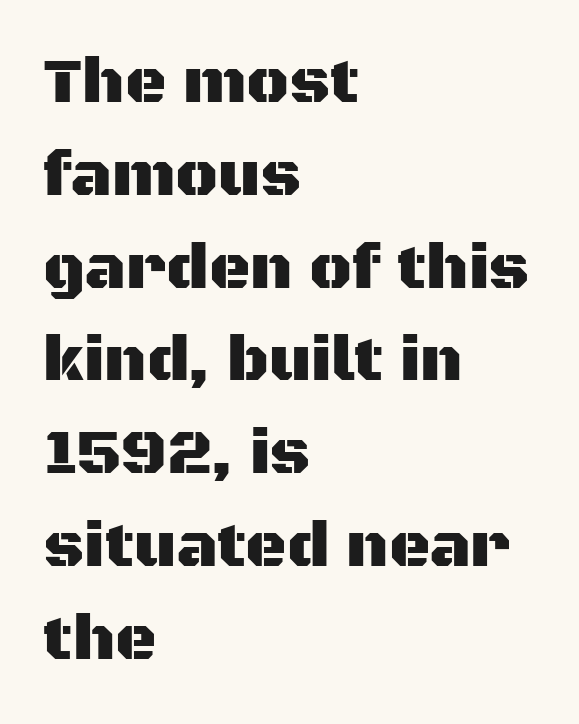
Q: Is the text italic (slanted)? A: No, it is upright.
Q: Is the typeface a serif or a sans-serif typeface? A: Sans-serif.
Q: Is the text underlined? A: No.
Q: How is the paragraph aligned? A: Left-aligned.
Q: Is the spacing between letters normal or unusually wide? A: Normal.
Q: Is the spacing between lines tight, normal or loose? A: Normal.
Q: Width (condensed, normal, or wide)? A: Normal.
Q: Stroke contrast? A: Medium.
Q: x-height? A: Large.
Q: Monospaced? A: No.
